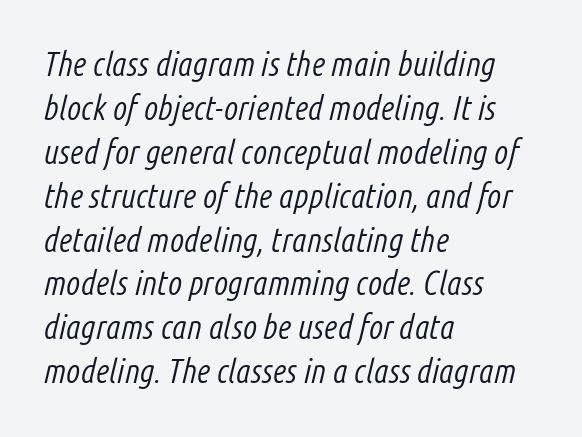
Q: Is the text bold? A: No.
Q: Is the text italic (slanted)? A: Yes, it leans right by about 14 degrees.
Q: Is the text underlined? A: No.
Q: How is the paragraph aligned? A: Left-aligned.
Q: Is the spacing between letters normal or unusually wide? A: Normal.
Q: Is the spacing between lines tight, normal or loose? A: Normal.
Q: Width (condensed, normal, or wide)? A: Condensed.
Q: Stroke contrast? A: Low.
Q: x-height? A: Medium.
Q: Monospaced? A: No.
